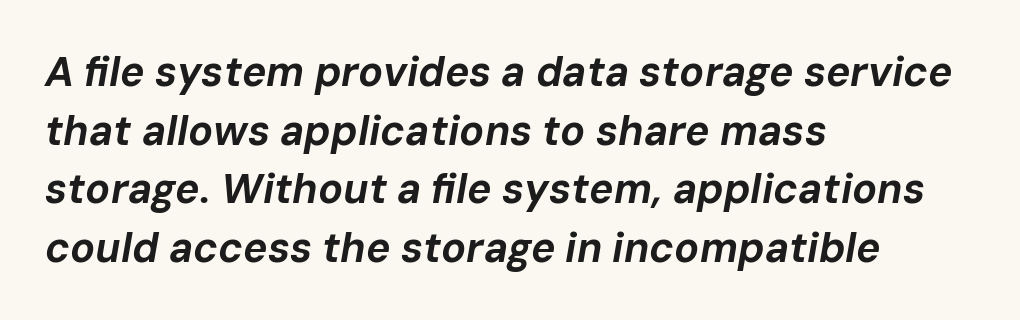
Short and long lines alike share a common starting point at left. Pretty heavy lettering here — definitely bold. The lines sit at an ordinary, default distance from one another. Character widths vary here, with narrow letters taking less room than wide ones.
